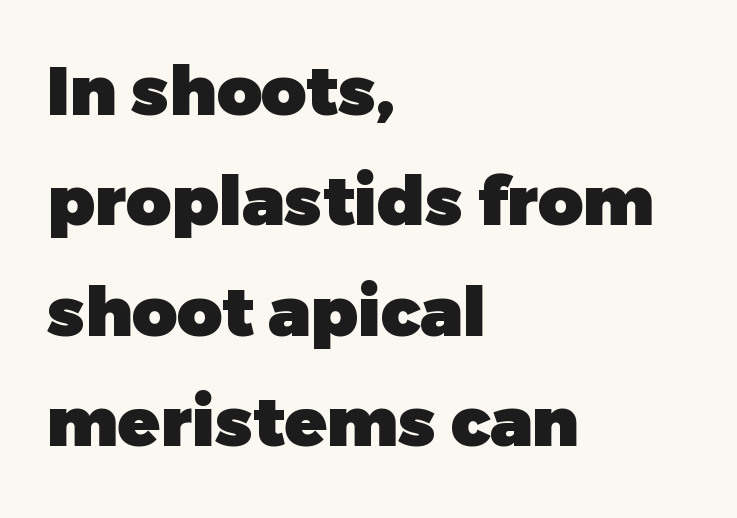
Q: Is the text bold? A: Yes.
Q: Is the text italic (slanted)? A: No, it is upright.
Q: Is the typeface a serif or a sans-serif typeface? A: Sans-serif.
Q: Is the text underlined? A: No.
Q: How is the paragraph aligned? A: Left-aligned.
Q: Is the spacing between letters normal or unusually wide? A: Normal.
Q: Is the spacing between lines tight, normal or loose? A: Normal.
Q: Width (condensed, normal, or wide)? A: Normal.
Q: Stroke contrast? A: Low.
Q: x-height? A: Medium.
Q: Monospaced? A: No.
